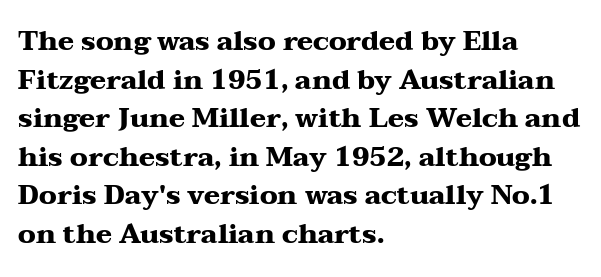
{"italic": "no", "bold": "yes", "underline": "no", "align": "left", "line_spacing": "normal", "line_spacing_ratio": 1.43, "letter_spacing": "normal", "letter_spacing_em": 0.0, "glyph_px": 27}
